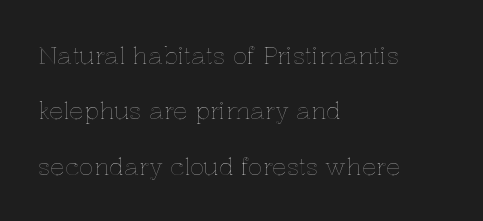
Each line starts at the same left margin while the right side varies. No italicization has been applied; the sample stays upright. There is no visible air inserted between adjacent glyphs. What's the leading like? Stretched, with rows far apart. The words here are not underlined.
